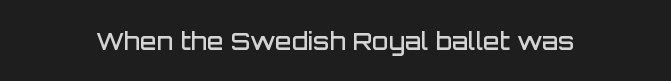
{"italic": "no", "bold": "semi", "underline": "no", "letter_spacing": "normal", "letter_spacing_em": 0.0, "glyph_px": 24}
